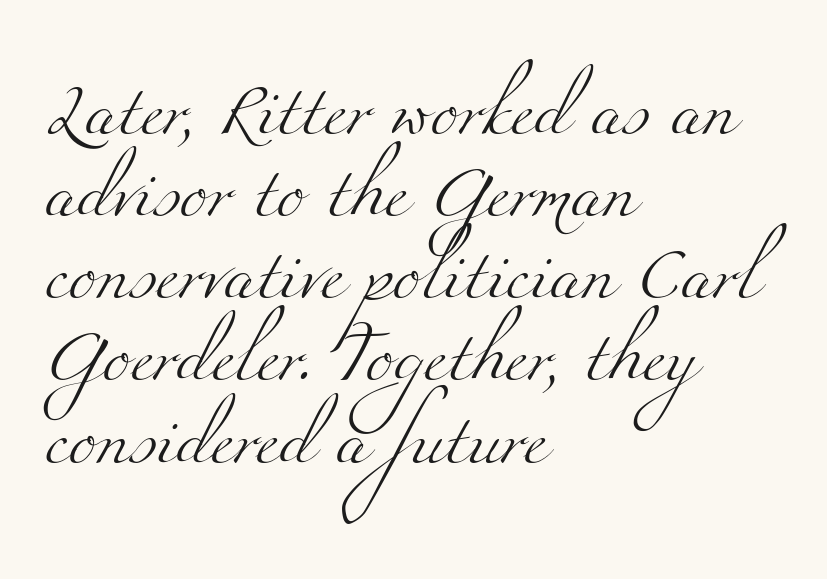
Q: Is the text bold? A: No.
Q: Is the text underlined? A: No.
Q: How is the paragraph aligned? A: Left-aligned.
Q: Is the spacing between letters normal or unusually wide? A: Normal.
Q: Is the spacing between lines tight, normal or loose? A: Normal.
Q: Width (condensed, normal, or wide)? A: Wide.
Q: Stroke contrast? A: Medium.
Q: x-height? A: Small.
Q: Monospaced? A: No.
